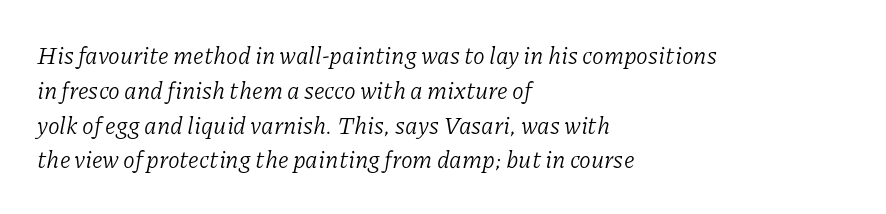
Slanted lettering throughout. Line starts are locked; line ends wander. The block of text has a typical density, with ordinary space between rows. Nobody drew a line under any word here. Weight: not bold — regular or lighter. Inter-character spacing is left at the font's built-in metrics.
